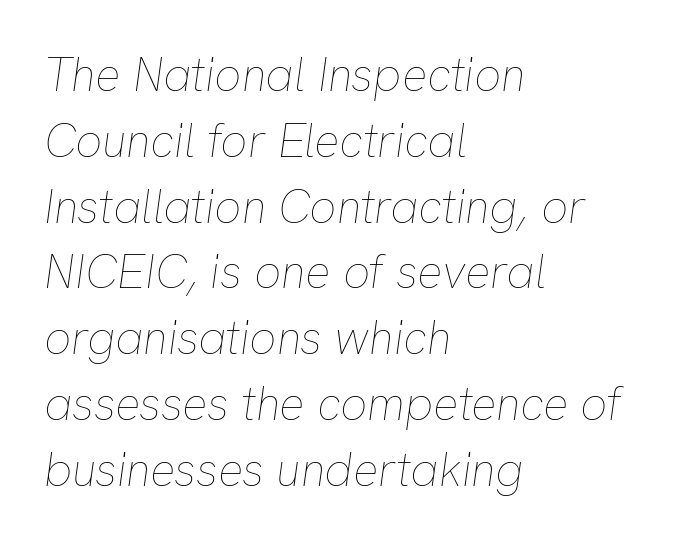
Do the characters align in a grid? No, the font is proportional. Any mark beneath the type? The region is blank. Where is the straight margin? On the left. Baseline-to-baseline distance is the conventional proportion of letter height. Is the type heavy? It reads as light-to-regular instead.
